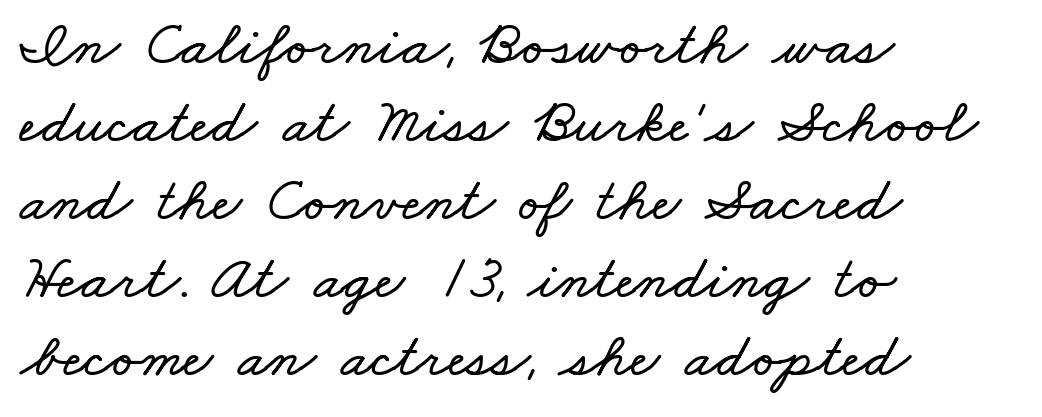
The horizontal fit of the characters is conventional and even. Varying glyph widths throughout — classic text-font behaviour. Rule under the text: the space is simply empty. Teacher's note: observe the even left margin — that is flush-left alignment.
